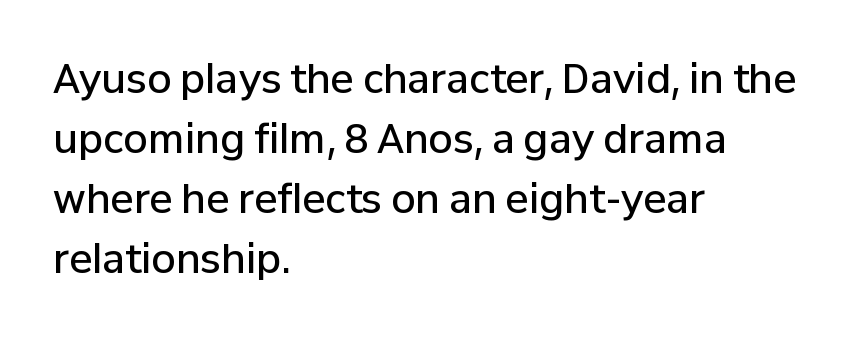
The image shows 39 px semibold sans-serif type, upright; set left-aligned, normal line spacing (1.54x), normal letter spacing, not underlined; low stroke contrast and a medium x-height.
